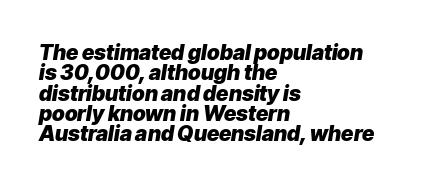
The image shows 21 px bold type, italic (leaning right); set left-aligned, tight line spacing (0.97x), normal letter spacing, not underlined.
